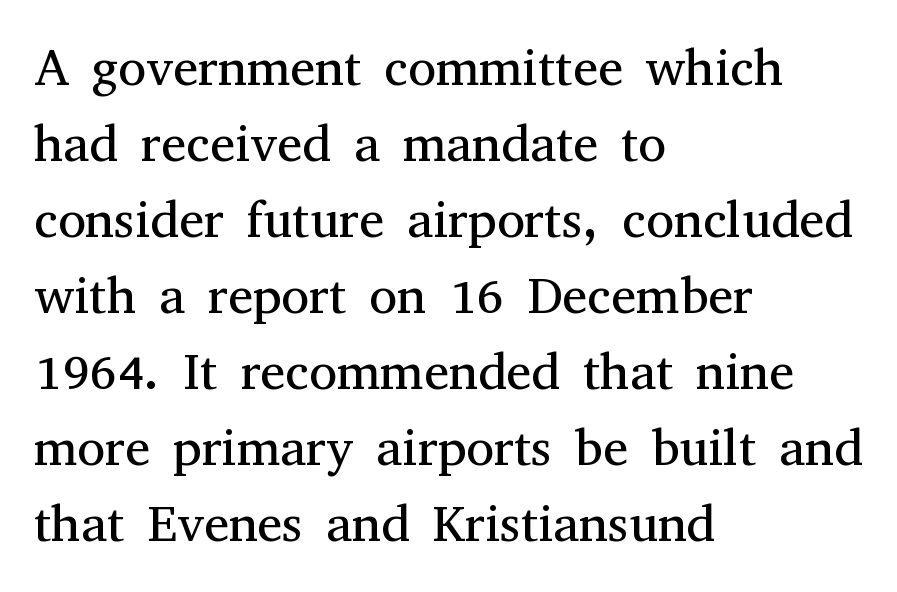
Q: Is the text bold? A: No.
Q: Is the text italic (slanted)? A: No, it is upright.
Q: Is the typeface a serif or a sans-serif typeface? A: Serif.
Q: Is the text underlined? A: No.
Q: How is the paragraph aligned? A: Left-aligned.
Q: Is the spacing between letters normal or unusually wide? A: Normal.
Q: Is the spacing between lines tight, normal or loose? A: Normal.
Q: Width (condensed, normal, or wide)? A: Normal.
Q: Stroke contrast? A: Medium.
Q: x-height? A: Medium.
Q: Monospaced? A: No.
